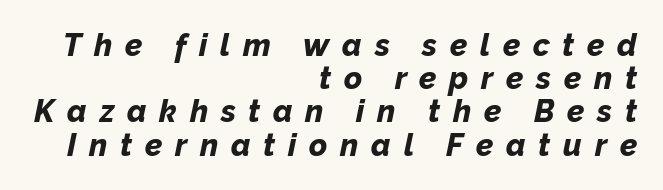
Q: Is the text bold? A: Yes.
Q: Is the text italic (slanted)? A: Yes, it leans right by about 12 degrees.
Q: Is the text underlined? A: No.
Q: How is the paragraph aligned? A: Right-aligned.
Q: Is the spacing between letters normal or unusually wide? A: Unusually wide.
Q: Is the spacing between lines tight, normal or loose? A: Tight.
Q: Width (condensed, normal, or wide)? A: Normal.
Q: Stroke contrast? A: Low.
Q: x-height? A: Medium.
Q: Monospaced? A: No.
